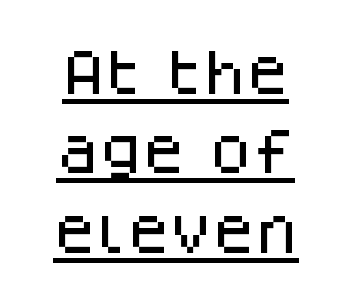
Q: Is the text italic (slanted)? A: No, it is upright.
Q: Is the typeface a serif or a sans-serif typeface? A: Sans-serif.
Q: Is the text underlined? A: Yes.
Q: Is the spacing between letters normal or unusually wide? A: Normal.
Q: Is the spacing between lines tight, normal or loose? A: Normal.
Q: Width (condensed, normal, or wide)? A: Normal.
Q: Stroke contrast? A: Low.
Q: x-height? A: Large.
Q: Monospaced? A: No.
